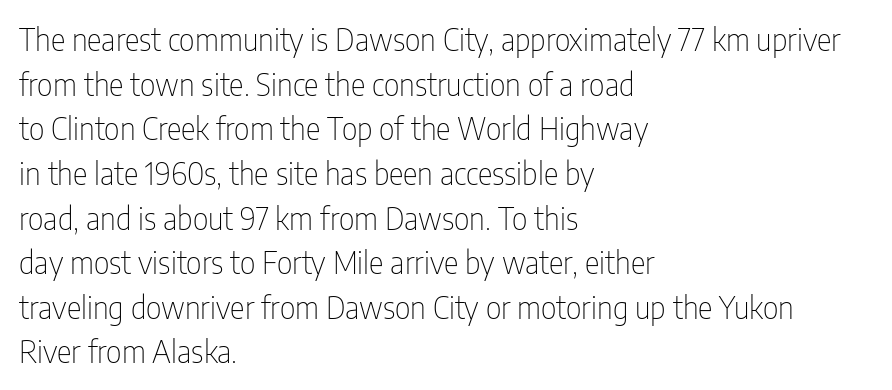
Regarding serifs, this sample does without them. No heavy texture on the line: the type isn't bold. Looks like regular typesetting: each glyph gets only the width it needs. In CSS terms this would be text-align: left. Every character sits straight up, as roman type does.
